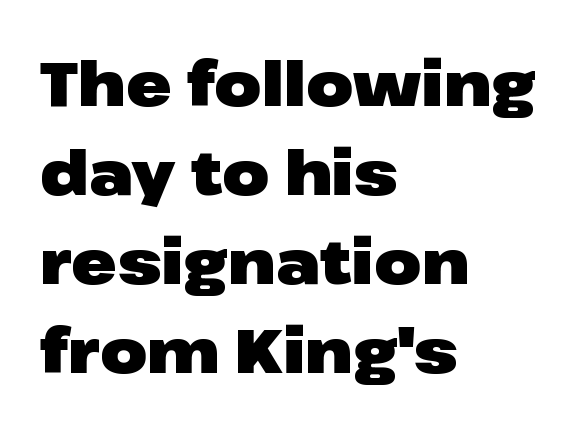
Q: Is the text bold? A: Yes.
Q: Is the text italic (slanted)? A: No, it is upright.
Q: Is the typeface a serif or a sans-serif typeface? A: Sans-serif.
Q: Is the text underlined? A: No.
Q: How is the paragraph aligned? A: Left-aligned.
Q: Is the spacing between letters normal or unusually wide? A: Normal.
Q: Is the spacing between lines tight, normal or loose? A: Normal.
Q: Width (condensed, normal, or wide)? A: Wide.
Q: Stroke contrast? A: Low.
Q: x-height? A: Medium.
Q: Monospaced? A: No.
